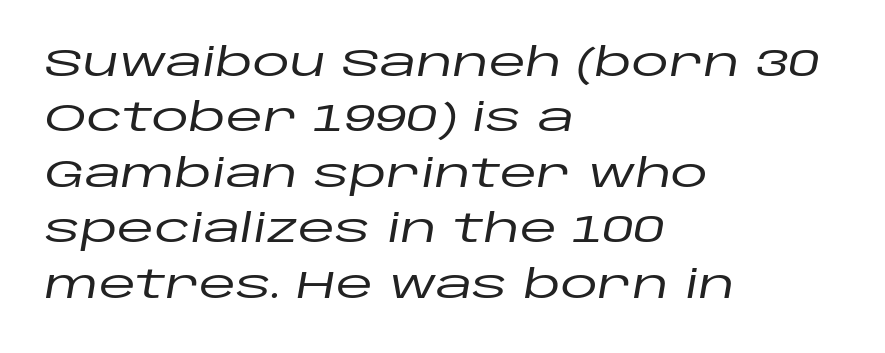
The lettering tilts uniformly, giving the passage an italic look. The space beneath each line is pristine and unruled. How are the letters spaced? Ordinarily, with no added tracking. A typesetter would call this leading conventional body-copy spacing. A typesetter would call this proportional, since set widths differ per character. All the whitespace from short lines collects on the right.
